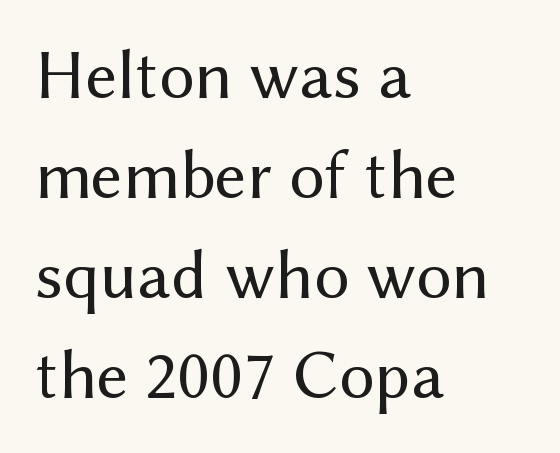
The rendering uses a moderate line-height, typical for paragraphs. Serif or sans? Sans — the stroke terminals are bare. The font's upright variant was chosen for this text. Line beginnings align vertically; line endings do not.
